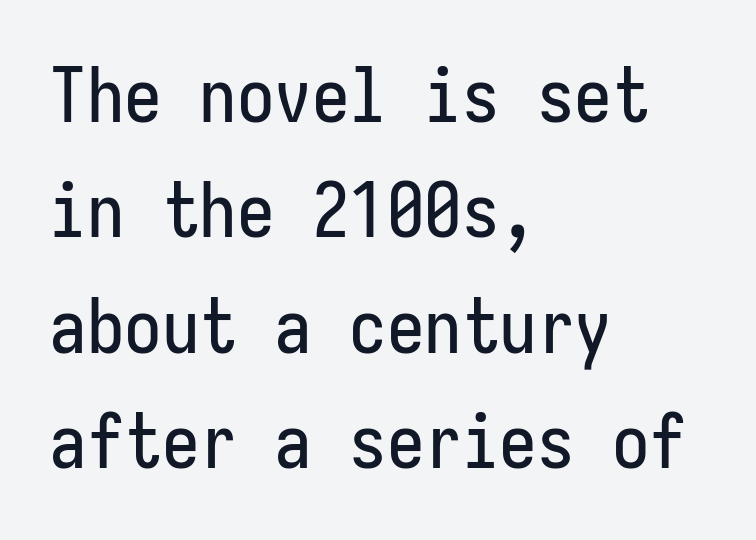
{"serif": "no", "italic": "no", "width": "condensed", "stroke_contrast": "low", "x_height": "medium", "monospaced": "yes", "underline": "no", "align": "left", "line_spacing": "normal", "line_spacing_ratio": 1.54, "letter_spacing": "normal", "letter_spacing_em": 0.0, "glyph_px": 75}
